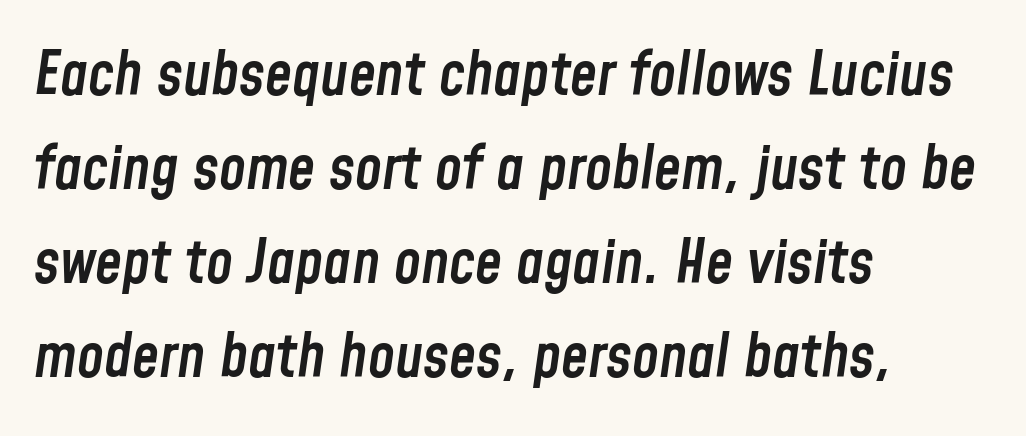
Q: Is the text bold? A: Semi-bold.
Q: Is the text italic (slanted)? A: Yes, it leans right by about 8 degrees.
Q: Is the text underlined? A: No.
Q: How is the paragraph aligned? A: Left-aligned.
Q: Is the spacing between letters normal or unusually wide? A: Normal.
Q: Is the spacing between lines tight, normal or loose? A: Normal.
Q: Width (condensed, normal, or wide)? A: Condensed.
Q: Stroke contrast? A: Low.
Q: x-height? A: Medium.
Q: Monospaced? A: No.
